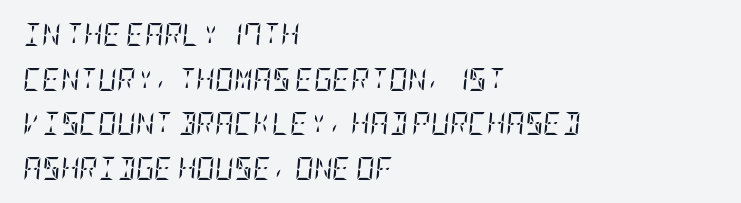
The image shows 23 px text type, italic (leaning right); set left-aligned, loose line spacing (1.94x), normal letter spacing, not underlined.
